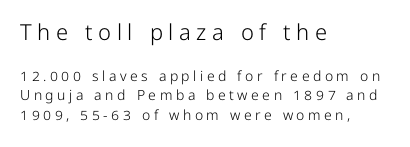
Q: Is the text bold? A: No.
Q: Is the text italic (slanted)? A: No, it is upright.
Q: Is the text underlined? A: No.
Q: How is the paragraph aligned? A: Left-aligned.
Q: Is the spacing between letters normal or unusually wide? A: Unusually wide.
Q: Is the spacing between lines tight, normal or loose? A: Normal.
Q: Which block of text is set in a larger size, the first (top) or the second (bottom)? A: The first (top) one.
